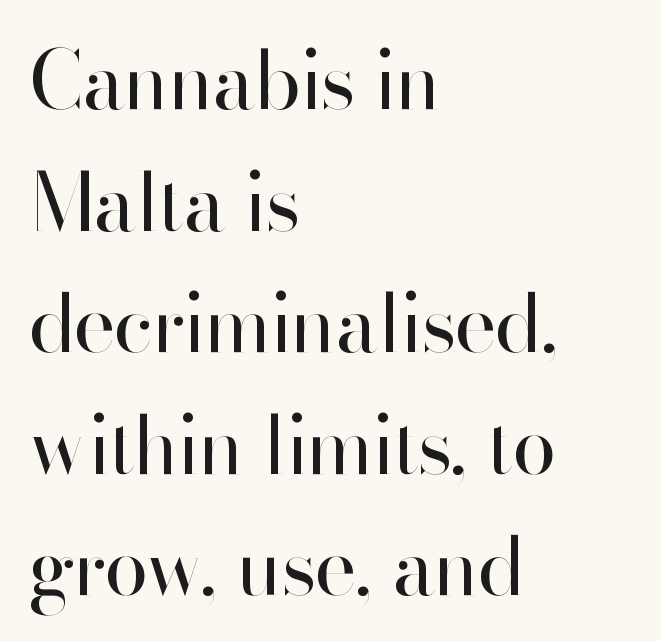
Q: Is the text bold? A: No.
Q: Is the text italic (slanted)? A: No, it is upright.
Q: Is the typeface a serif or a sans-serif typeface? A: Sans-serif.
Q: Is the text underlined? A: No.
Q: How is the paragraph aligned? A: Left-aligned.
Q: Is the spacing between letters normal or unusually wide? A: Normal.
Q: Is the spacing between lines tight, normal or loose? A: Normal.
Q: Width (condensed, normal, or wide)? A: Normal.
Q: Stroke contrast? A: High.
Q: x-height? A: Small.
Q: Monospaced? A: No.
